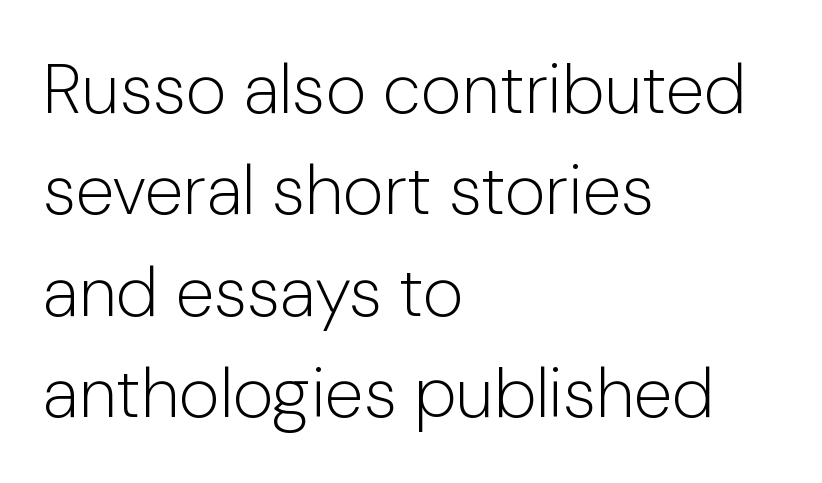
{"serif": "no", "italic": "no", "bold": "no", "weight": "light", "width": "normal", "stroke_contrast": "low", "x_height": "medium", "monospaced": "no", "underline": "no", "align": "left", "line_spacing": "normal", "line_spacing_ratio": 1.45, "letter_spacing": "normal", "letter_spacing_em": 0.0, "glyph_px": 70}
